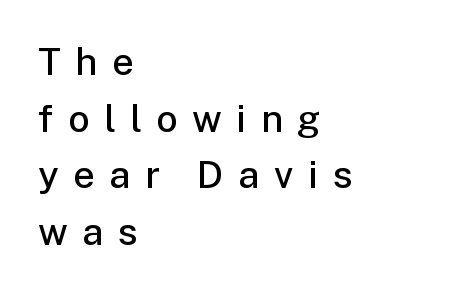
The paragraph shown leans on its left margin. Every stem runs plumb, perpendicular to the baseline. To sum up the face: it is a sans, with no serifs. Vertical spacing — default. Letters rest on an invisible, unmarked baseline. Strokes here are thickened, but only to semibold level.
